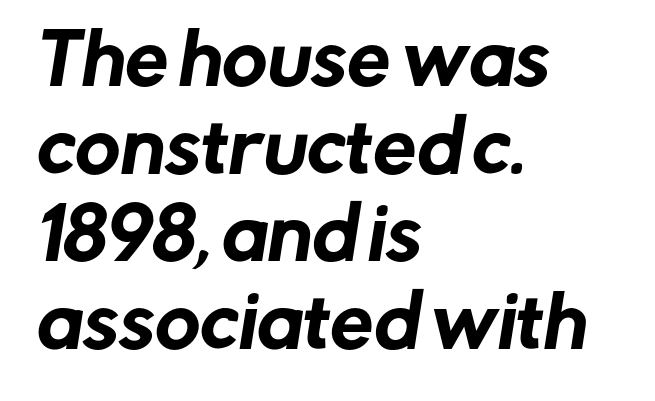
Q: Is the typeface a serif or a sans-serif typeface? A: Sans-serif.
Q: Is the text underlined? A: No.
Q: How is the paragraph aligned? A: Left-aligned.
Q: Is the spacing between letters normal or unusually wide? A: Normal.
Q: Is the spacing between lines tight, normal or loose? A: Normal.
Q: Width (condensed, normal, or wide)? A: Normal.
Q: Stroke contrast? A: Low.
Q: x-height? A: Medium.
Q: Monospaced? A: No.
